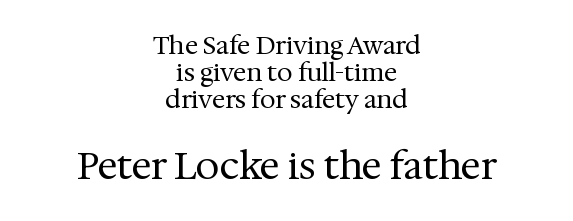
The image shows 38 px regular-weight serif type, upright; set centered, tight line spacing (1.09x), normal letter spacing, not underlined; the second (bottom) block is 1.52x larger; medium stroke contrast and a medium x-height.
